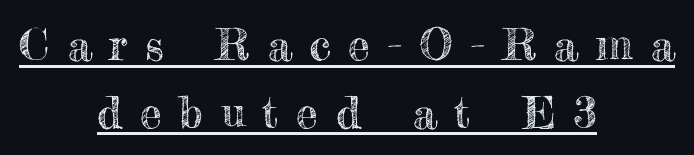
{"italic": "no", "width": "normal", "x_height": "small", "monospaced": "no", "underline": "yes", "align": "center", "line_spacing": "normal", "line_spacing_ratio": 1.54, "letter_spacing": "wide", "letter_spacing_em": 0.4, "glyph_px": 44}
